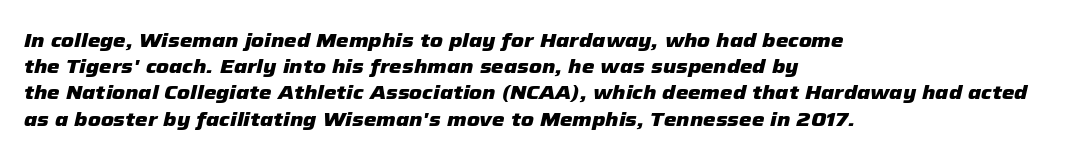
{"italic": "yes", "lean": "right", "slant_degrees": 12, "bold": "yes", "underline": "no", "align": "left", "line_spacing": "normal", "line_spacing_ratio": 1.31, "letter_spacing": "normal", "letter_spacing_em": 0.0, "glyph_px": 20}
